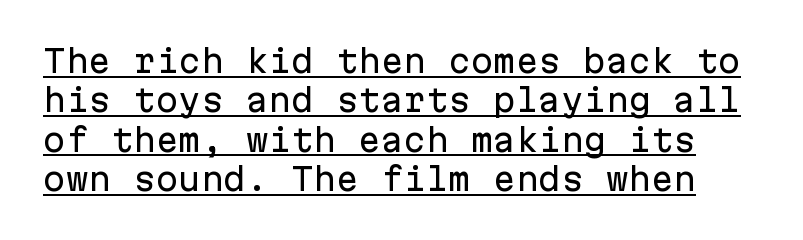
Q: Is the text italic (slanted)? A: No, it is upright.
Q: Is the typeface a serif or a sans-serif typeface? A: Sans-serif.
Q: Is the text underlined? A: Yes.
Q: Is the spacing between letters normal or unusually wide? A: Normal.
Q: Is the spacing between lines tight, normal or loose? A: Normal.
Q: Width (condensed, normal, or wide)? A: Normal.
Q: Stroke contrast? A: Low.
Q: x-height? A: Medium.
Q: Monospaced? A: Yes.
